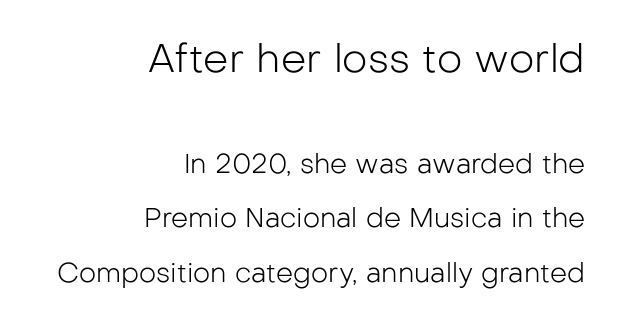
A typesetter would call this proportional, since set widths differ per character. The passage is arranged like a letterhead date or caption credit — flush right. The text was rendered using a sans face with plain stroke endings. Reading down the column, the eye jumps a long way to each next line. Italic: no, the glyphs are upright roman.
